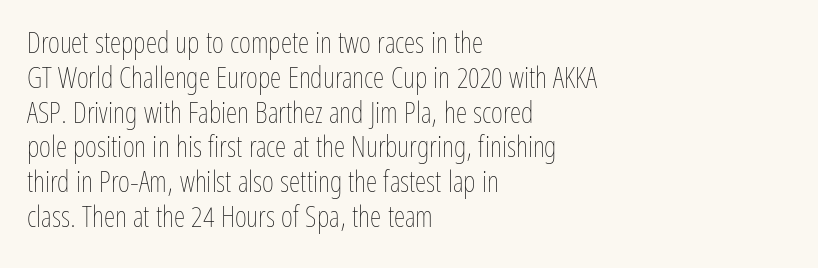
{"italic": "no", "bold": "no", "weight": "thin", "width": "condensed", "stroke_contrast": "low", "x_height": "medium", "monospaced": "no", "underline": "no", "align": "left", "line_spacing_ratio": 1.2, "letter_spacing": "normal", "letter_spacing_em": 0.0, "glyph_px": 29}
